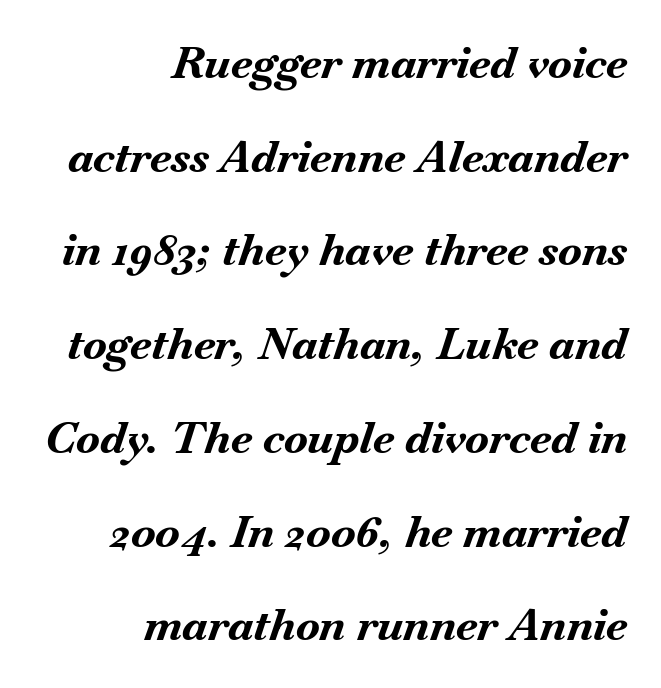
{"italic": "yes", "lean": "right", "slant_degrees": 18, "bold": "yes", "weight": "bold", "width": "normal", "stroke_contrast": "medium", "x_height": "small", "monospaced": "no", "underline": "no", "align": "right", "line_spacing": "loose", "line_spacing_ratio": 2.13, "letter_spacing": "normal", "letter_spacing_em": 0.0, "glyph_px": 44}
